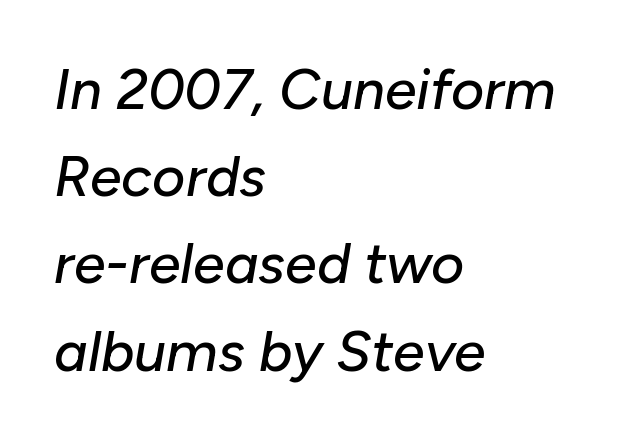
The image shows 57 px text type, italic (leaning right); set left-aligned, normal line spacing (1.53x), normal letter spacing, not underlined; low stroke contrast and a medium x-height.
